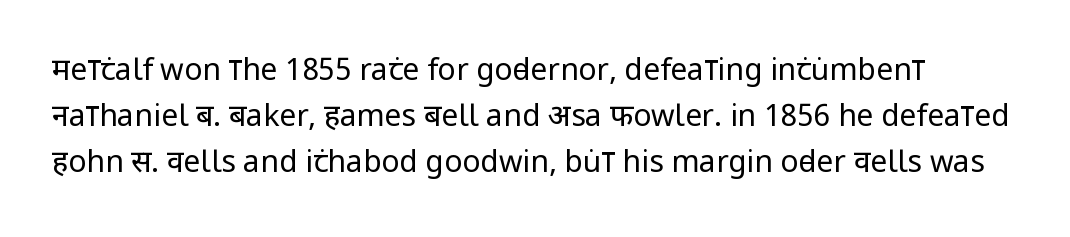
Q: Is the text bold? A: No.
Q: Is the text italic (slanted)? A: No, it is upright.
Q: Is the typeface a serif or a sans-serif typeface? A: Sans-serif.
Q: Is the text underlined? A: No.
Q: Is the spacing between letters normal or unusually wide? A: Normal.
Q: Is the spacing between lines tight, normal or loose? A: Normal.
Q: Width (condensed, normal, or wide)? A: Condensed.
Q: Stroke contrast? A: Low.
Q: x-height? A: Large.
Q: Monospaced? A: No.
